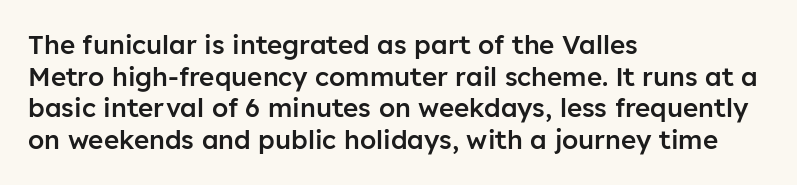
Each row of text sits above clean, open space. Typesetter's note: demi weight, one step under bold. Is the block centered? No — it sits flush against the left margin. Posture: straight, roman, zero tilt. The letterforms sit shoulder to shoulder at normal distance.
